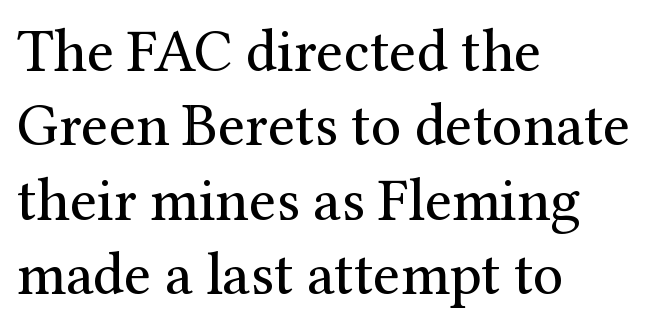
Q: Is the text bold? A: No.
Q: Is the text italic (slanted)? A: No, it is upright.
Q: Is the typeface a serif or a sans-serif typeface? A: Serif.
Q: Is the text underlined? A: No.
Q: How is the paragraph aligned? A: Left-aligned.
Q: Is the spacing between letters normal or unusually wide? A: Normal.
Q: Width (condensed, normal, or wide)? A: Normal.
Q: Stroke contrast? A: Medium.
Q: x-height? A: Medium.
Q: Monospaced? A: No.
